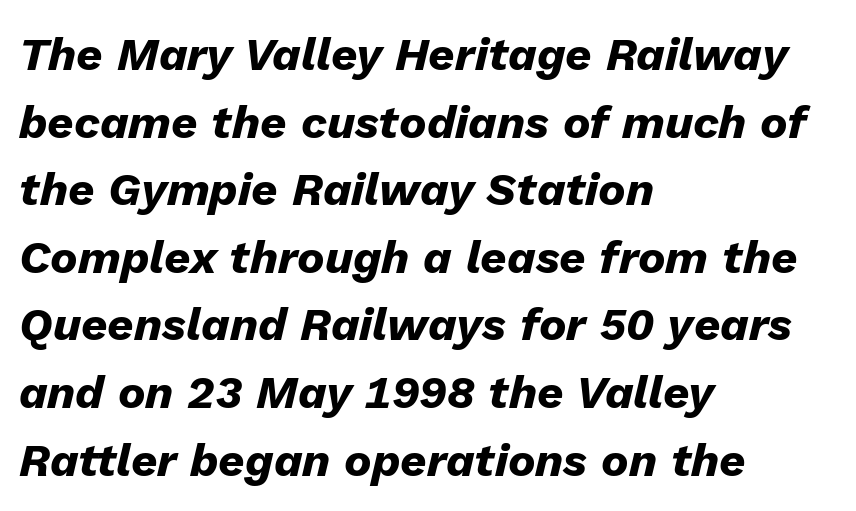
Q: Is the text bold? A: Yes.
Q: Is the text italic (slanted)? A: Yes, it leans right by about 13 degrees.
Q: Is the text underlined? A: No.
Q: How is the paragraph aligned? A: Left-aligned.
Q: Is the spacing between letters normal or unusually wide? A: Normal.
Q: Is the spacing between lines tight, normal or loose? A: Normal.
Q: Width (condensed, normal, or wide)? A: Normal.
Q: Stroke contrast? A: Low.
Q: x-height? A: Medium.
Q: Monospaced? A: No.
